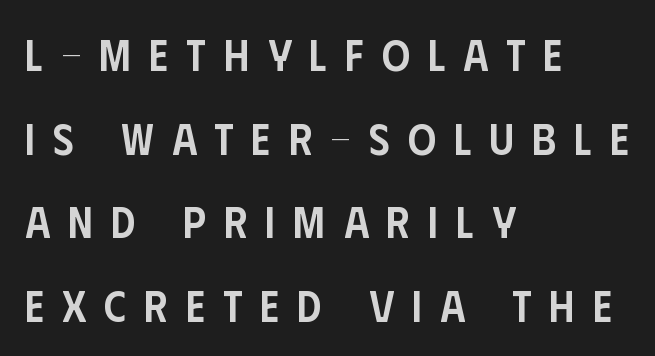
Q: Is the text bold? A: Semi-bold.
Q: Is the text italic (slanted)? A: No, it is upright.
Q: Is the typeface a serif or a sans-serif typeface? A: Sans-serif.
Q: Is the text underlined? A: No.
Q: How is the paragraph aligned? A: Left-aligned.
Q: Is the spacing between letters normal or unusually wide? A: Unusually wide.
Q: Is the spacing between lines tight, normal or loose? A: Loose.
Q: Width (condensed, normal, or wide)? A: Condensed.
Q: Stroke contrast? A: Low.
Q: x-height? A: Large.
Q: Monospaced? A: No.
